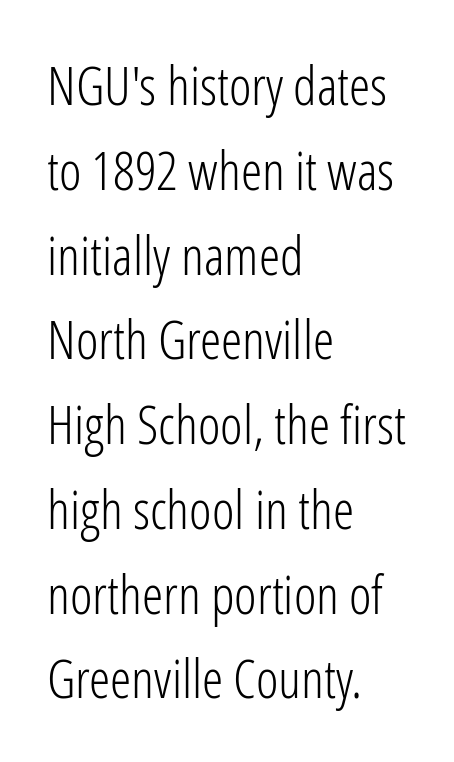
Q: Is the text bold? A: No.
Q: Is the text italic (slanted)? A: No, it is upright.
Q: Is the typeface a serif or a sans-serif typeface? A: Sans-serif.
Q: Is the text underlined? A: No.
Q: How is the paragraph aligned? A: Left-aligned.
Q: Is the spacing between letters normal or unusually wide? A: Normal.
Q: Is the spacing between lines tight, normal or loose? A: Normal.
Q: Width (condensed, normal, or wide)? A: Condensed.
Q: Stroke contrast? A: Low.
Q: x-height? A: Medium.
Q: Monospaced? A: No.
